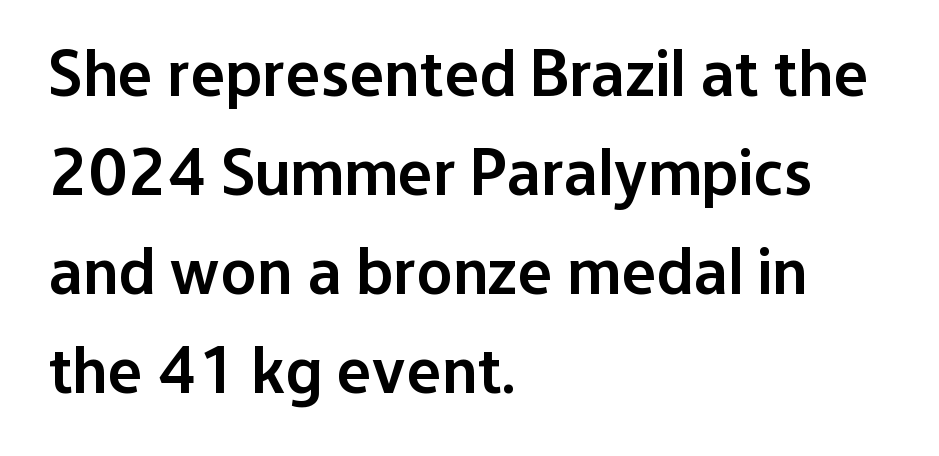
{"serif": "no", "italic": "no", "bold": "semi", "weight": "semibold", "width": "normal", "stroke_contrast": "low", "x_height": "medium", "monospaced": "no", "underline": "no", "align": "left", "line_spacing": "normal", "line_spacing_ratio": 1.5, "letter_spacing": "normal", "letter_spacing_em": 0.0, "glyph_px": 66}
